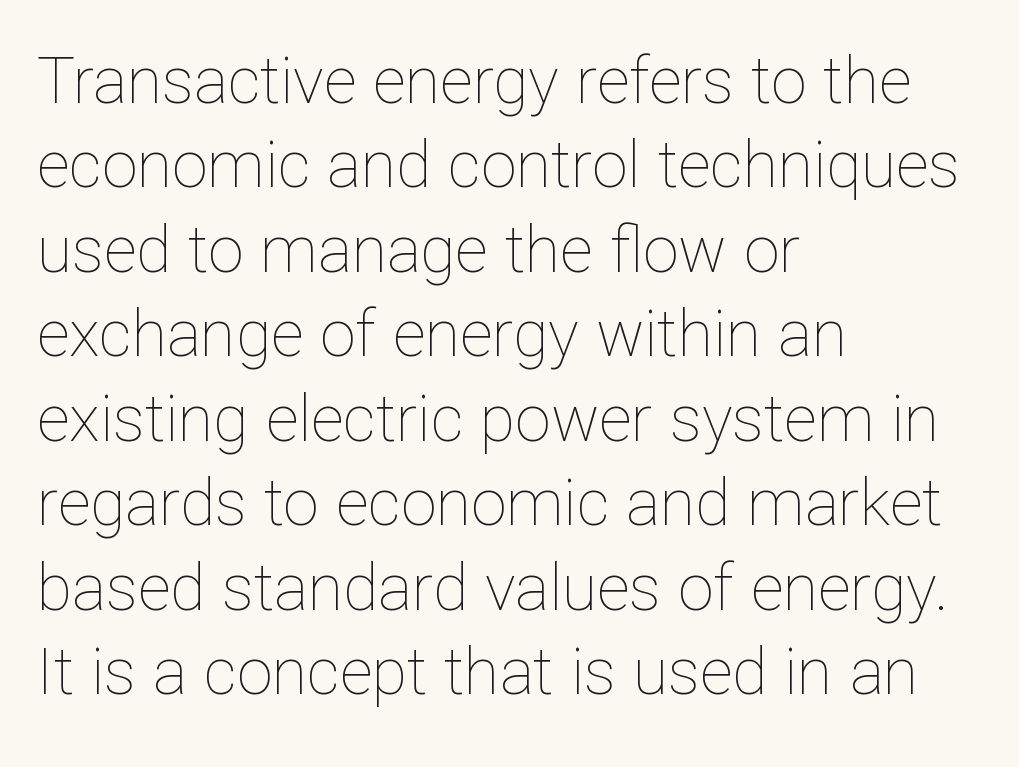
Is the stroke heavy? The answer is a plain regular-or-lighter. Is the letter spacing exaggerated? No — it looks like the ordinary default. Casual observation: everything's shoved over to the left. The area under the type is left untouched. The lettering holds an erect, upright posture throughout.
